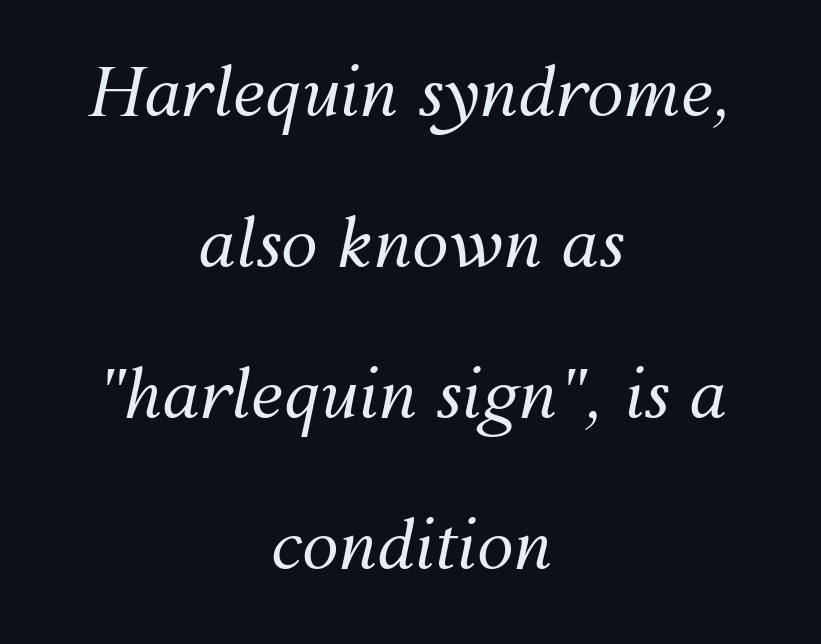
Q: Is the text bold? A: No.
Q: Is the text italic (slanted)? A: Yes, it leans right by about 12 degrees.
Q: Is the text underlined? A: No.
Q: How is the paragraph aligned? A: Centered.
Q: Is the spacing between letters normal or unusually wide? A: Normal.
Q: Is the spacing between lines tight, normal or loose? A: Loose.
Q: Width (condensed, normal, or wide)? A: Normal.
Q: Stroke contrast? A: Medium.
Q: x-height? A: Medium.
Q: Monospaced? A: No.
